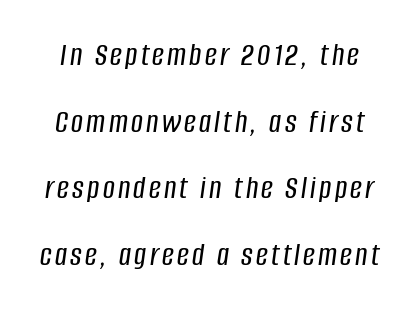
The image shows 33 px condensed type, italic (leaning right); set loose line spacing (2.02x), not underlined; low stroke contrast and a large x-height.
